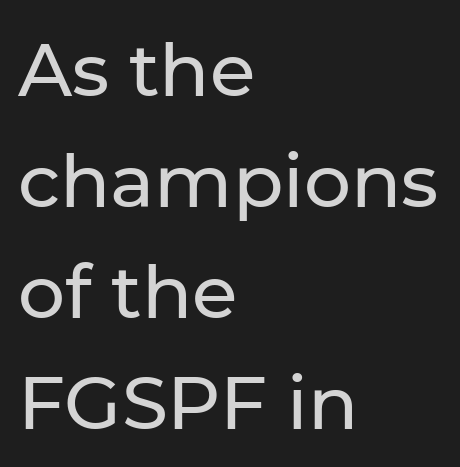
The image shows 74 px sans-serif type, upright; set left-aligned, normal line spacing (1.5x), normal letter spacing, not underlined; low stroke contrast and a medium x-height.
